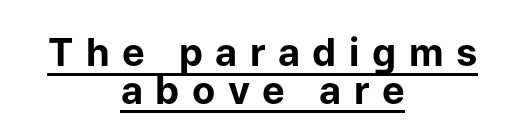
The image shows 38 px bold sans-serif type, upright; set centered, tight line spacing (0.99x), unusually wide letter spacing (+0.33 em), underlined; low stroke contrast and a medium x-height.
